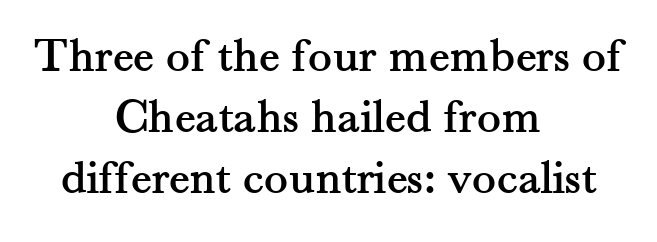
Q: Is the text italic (slanted)? A: No, it is upright.
Q: Is the typeface a serif or a sans-serif typeface? A: Serif.
Q: Is the text underlined? A: No.
Q: How is the paragraph aligned? A: Centered.
Q: Is the spacing between letters normal or unusually wide? A: Normal.
Q: Width (condensed, normal, or wide)? A: Normal.
Q: Stroke contrast? A: Medium.
Q: x-height? A: Small.
Q: Monospaced? A: No.
